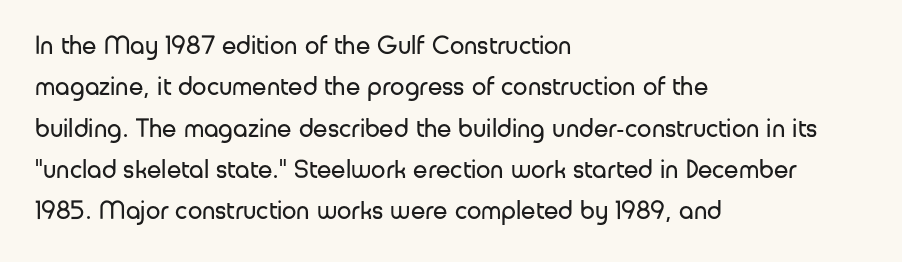
Each stroke keeps to a modest, everyday thickness or less. Whoever set this chose a conventional vertical rhythm. Caption: multi-line text, flush left, ragged right. Underlining? Definitely not there.
